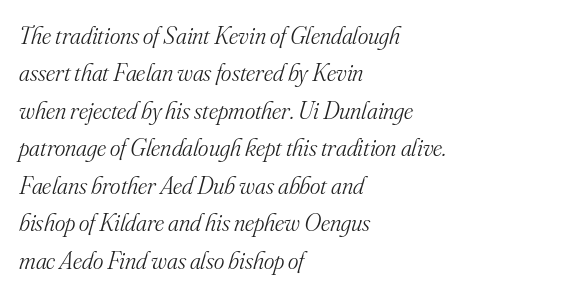
{"italic": "yes", "lean": "right", "slant_degrees": 16, "bold": "no", "underline": "no", "align": "left", "line_spacing": "normal", "line_spacing_ratio": 1.5, "letter_spacing": "normal", "letter_spacing_em": 0.0, "glyph_px": 25}
